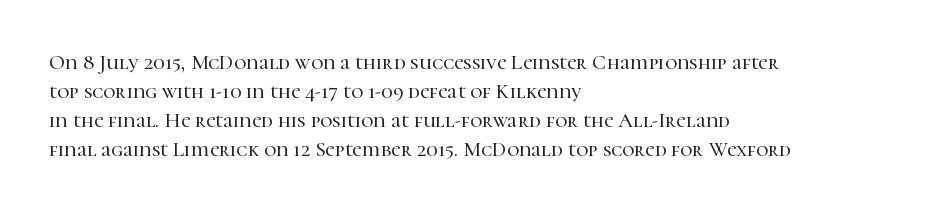
The image shows 21 px text type, upright; set left-aligned, normal line spacing (1.38x), normal letter spacing, not underlined.
